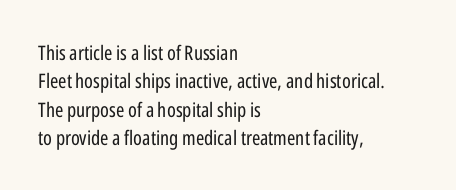
Q: Is the text bold? A: No.
Q: Is the text italic (slanted)? A: No, it is upright.
Q: Is the text underlined? A: No.
Q: How is the paragraph aligned? A: Left-aligned.
Q: Is the spacing between letters normal or unusually wide? A: Normal.
Q: Is the spacing between lines tight, normal or loose? A: Normal.
